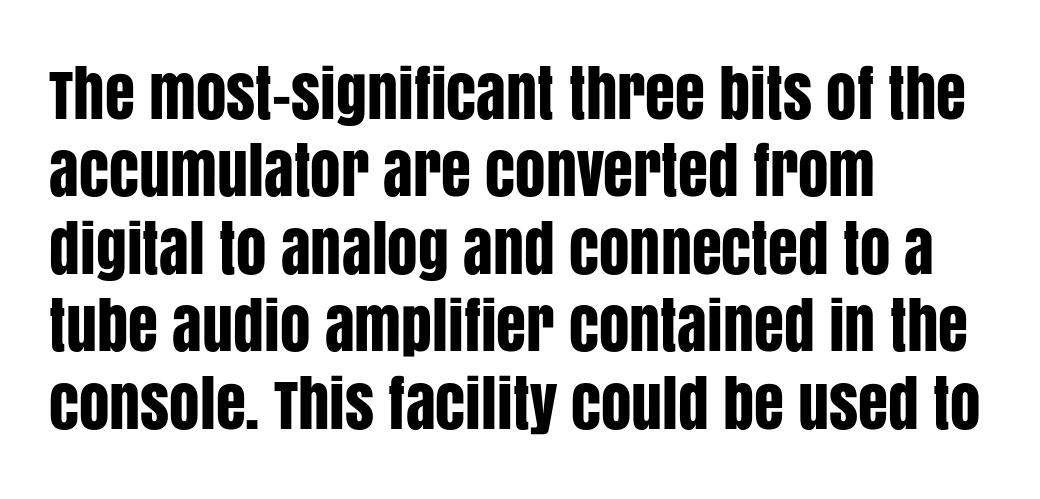
Q: Is the text italic (slanted)? A: No, it is upright.
Q: Is the typeface a serif or a sans-serif typeface? A: Sans-serif.
Q: Is the text underlined? A: No.
Q: How is the paragraph aligned? A: Left-aligned.
Q: Is the spacing between letters normal or unusually wide? A: Normal.
Q: Is the spacing between lines tight, normal or loose? A: Normal.
Q: Width (condensed, normal, or wide)? A: Condensed.
Q: Stroke contrast? A: Low.
Q: x-height? A: Large.
Q: Monospaced? A: No.
